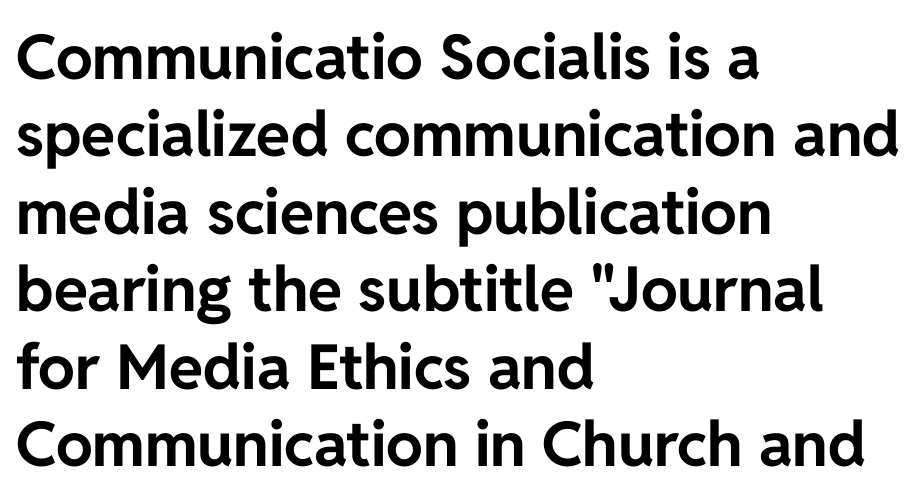
{"serif": "no", "italic": "no", "bold": "yes", "weight": "bold", "width": "normal", "stroke_contrast": "low", "x_height": "medium", "monospaced": "no", "underline": "no", "align": "left", "line_spacing": "normal", "line_spacing_ratio": 1.25, "letter_spacing": "normal", "letter_spacing_em": 0.0, "glyph_px": 62}
